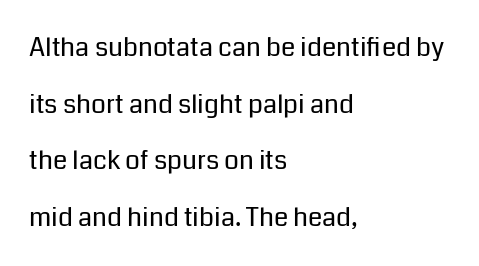
{"italic": "no", "bold": "no", "underline": "no", "align": "left", "line_spacing": "loose", "line_spacing_ratio": 2.18, "letter_spacing": "normal", "letter_spacing_em": 0.0, "glyph_px": 26}
